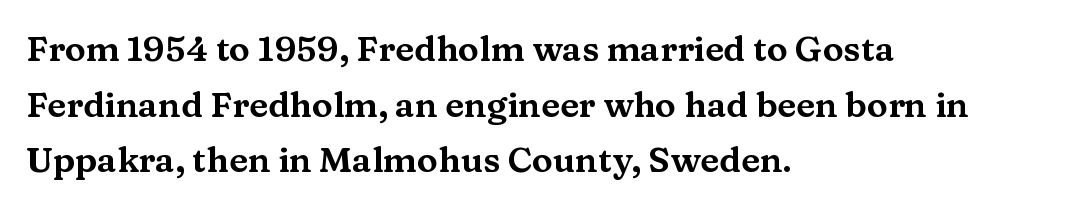
{"serif": "yes", "italic": "no", "width": "wide", "stroke_contrast": "medium", "x_height": "medium", "monospaced": "no", "underline": "no", "align": "left", "line_spacing": "normal", "line_spacing_ratio": 1.59, "letter_spacing": "normal", "letter_spacing_em": 0.0, "glyph_px": 35}
